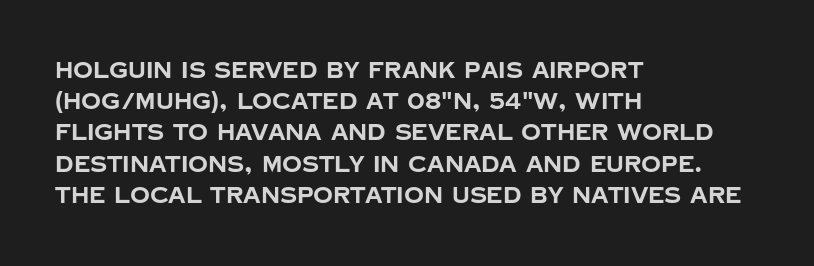
The image shows 22 px bold type, upright; set left-aligned, normal line spacing (1.42x), normal letter spacing, not underlined.
